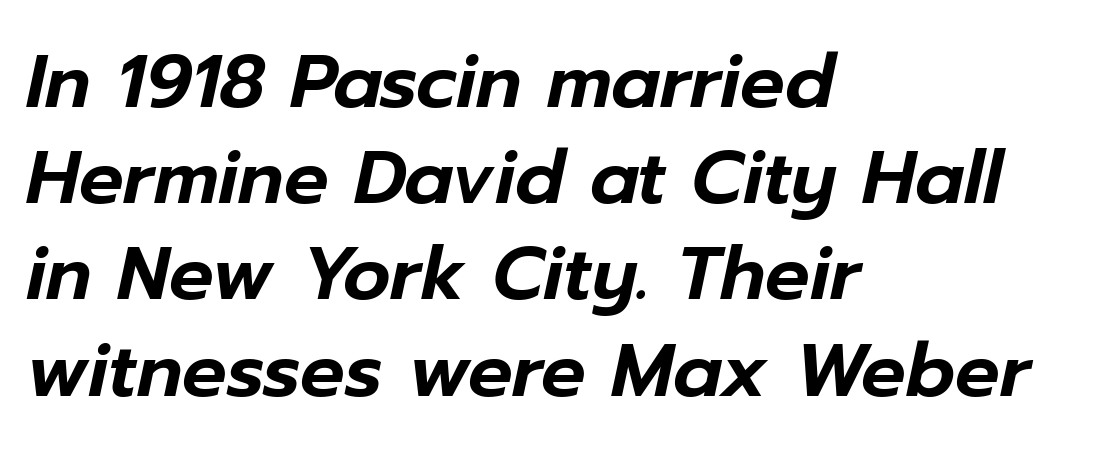
{"italic": "yes", "lean": "right", "slant_degrees": 12, "width": "normal", "stroke_contrast": "low", "x_height": "medium", "monospaced": "no", "underline": "no", "align": "left", "line_spacing": "normal", "line_spacing_ratio": 1.3, "letter_spacing": "normal", "letter_spacing_em": 0.0, "glyph_px": 74}
